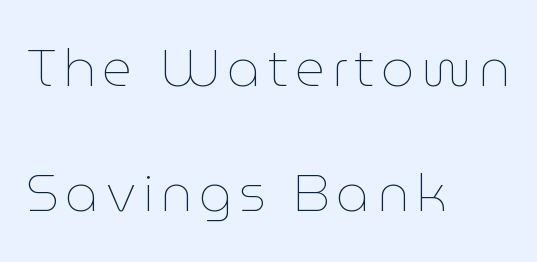
Q: Is the text bold? A: No.
Q: Is the text italic (slanted)? A: No, it is upright.
Q: Is the text underlined? A: No.
Q: How is the paragraph aligned? A: Left-aligned.
Q: Is the spacing between lines tight, normal or loose? A: Loose.
Q: Width (condensed, normal, or wide)? A: Normal.
Q: Stroke contrast? A: Low.
Q: x-height? A: Medium.
Q: Monospaced? A: No.
